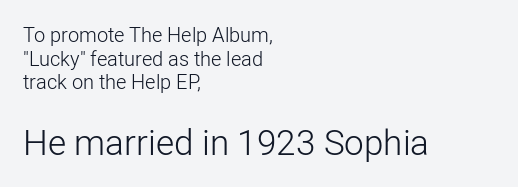
The image shows 35 px light sans-serif type, upright; set left-aligned, line spacing 1.18x, normal letter spacing, not underlined; the second (bottom) block is 1.75x larger; low stroke contrast and a medium x-height.
